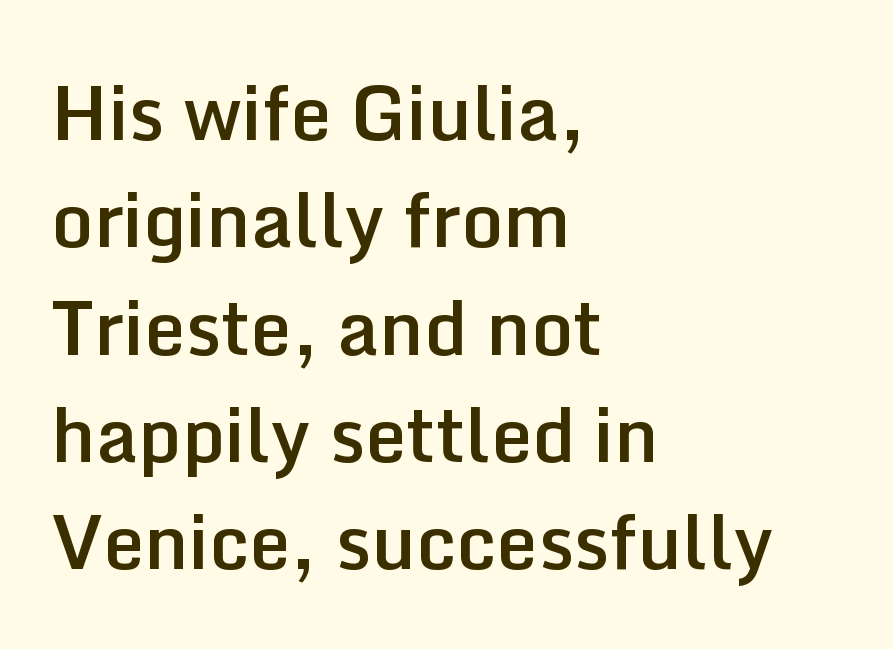
Layout note: lines flush left. Character widths vary here, with narrow letters taking less room than wide ones. I'd call this a sans setting — the letters go barefoot. The face used here is rendered with its standard letterfit. Normally led — the rows are evenly, conventionally spaced. Its strokes are somewhat broadened, the hallmark of semibold type.
